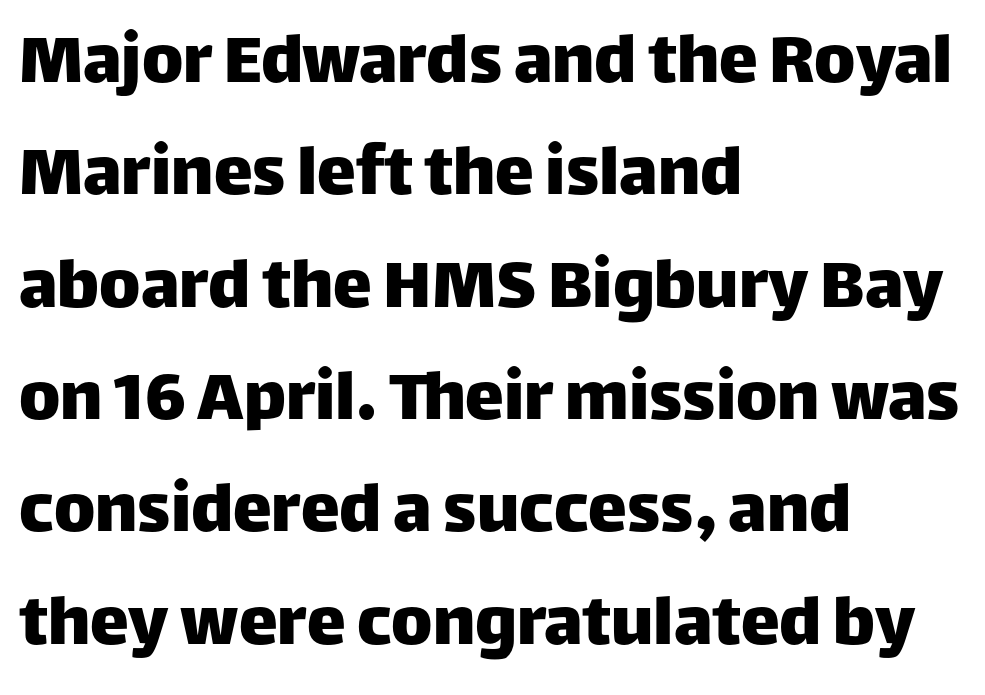
The image shows 78 px sans-serif type, upright; set left-aligned, normal line spacing (1.44x), normal letter spacing, not underlined; low stroke contrast and a large x-height.
